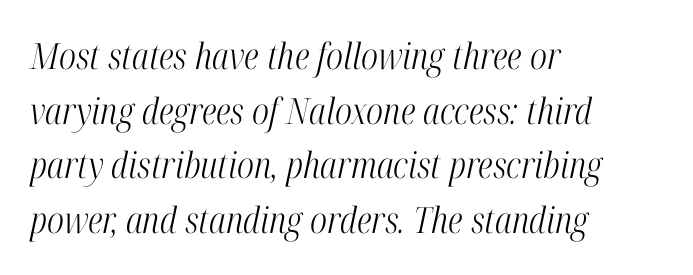
{"serif": "yes", "italic": "yes", "lean": "right", "slant_degrees": 12, "bold": "no", "weight": "light", "width": "condensed", "stroke_contrast": "high", "x_height": "medium", "monospaced": "no", "underline": "no", "align": "left", "line_spacing": "normal", "line_spacing_ratio": 1.52, "letter_spacing": "normal", "letter_spacing_em": 0.0, "glyph_px": 36}
